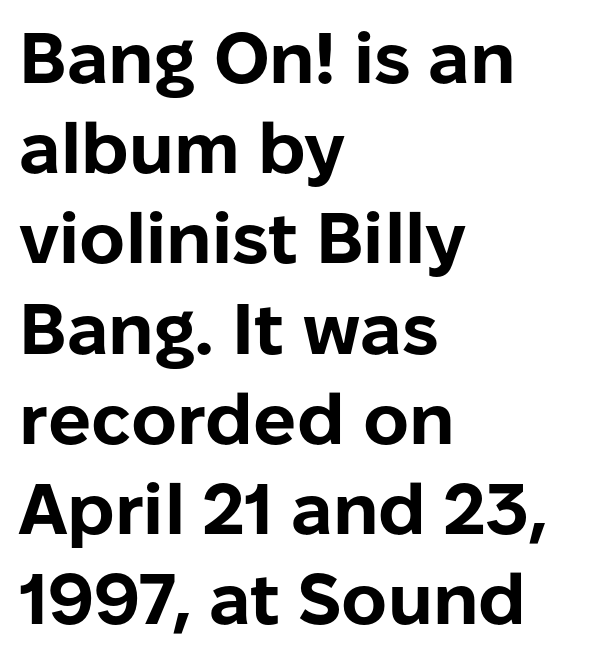
The image shows 71 px bold sans-serif type, upright; set left-aligned, normal line spacing (1.27x), normal letter spacing, not underlined; low stroke contrast and a medium x-height.
